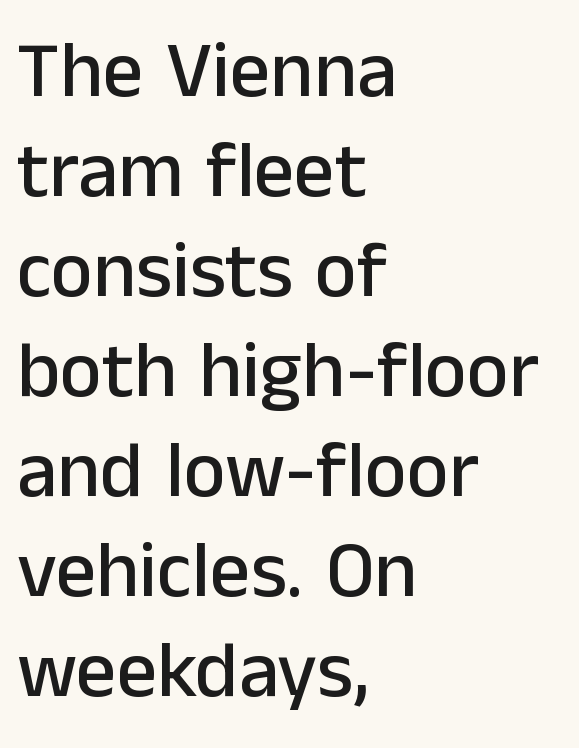
{"serif": "no", "italic": "no", "width": "normal", "stroke_contrast": "low", "x_height": "medium", "monospaced": "no", "underline": "no", "align": "left", "line_spacing": "normal", "line_spacing_ratio": 1.25, "letter_spacing": "normal", "letter_spacing_em": 0.0, "glyph_px": 80}
